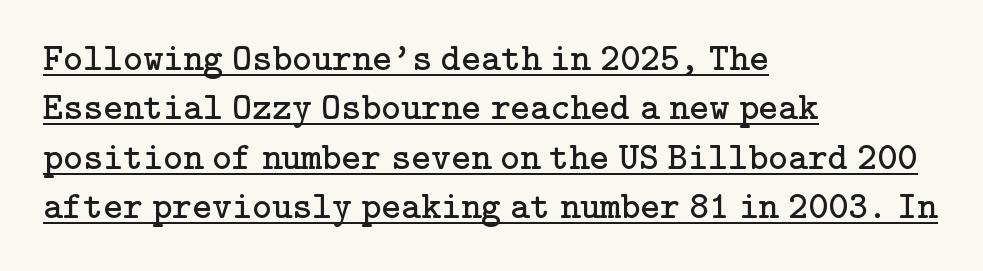
{"serif": "yes", "italic": "no", "bold": "no", "weight": "regular", "width": "normal", "stroke_contrast": "low", "x_height": "medium", "underline": "yes", "align": "left", "line_spacing": "normal", "line_spacing_ratio": 1.3, "letter_spacing": "normal", "letter_spacing_em": 0.0, "glyph_px": 38}
